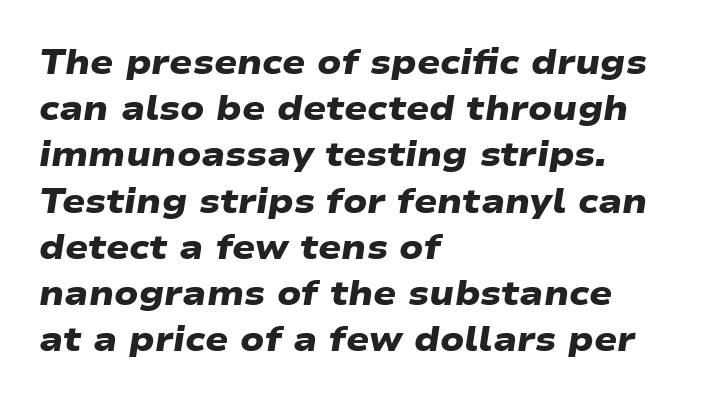
The image shows 34 px heavy, wide sans-serif type; set left-aligned, normal line spacing (1.36x), normal letter spacing, not underlined; low stroke contrast and a medium x-height.
